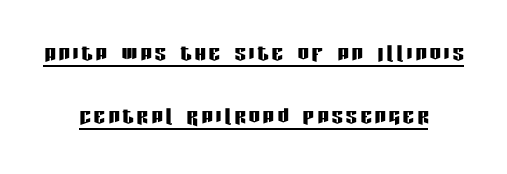
{"serif": "no", "italic": "no", "width": "condensed", "stroke_contrast": "low", "x_height": "large", "monospaced": "no", "underline": "yes", "align": "center", "line_spacing": "loose", "line_spacing_ratio": 2.26, "glyph_px": 28}
